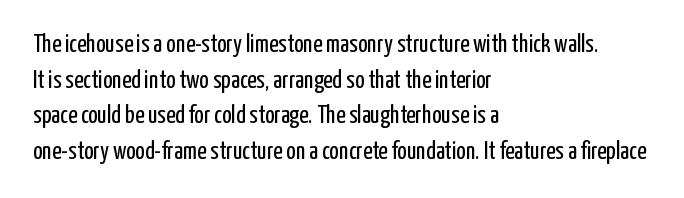
{"italic": "no", "bold": "no", "underline": "no", "align": "left", "line_spacing": "normal", "line_spacing_ratio": 1.43, "letter_spacing": "normal", "letter_spacing_em": 0.0, "glyph_px": 25}
